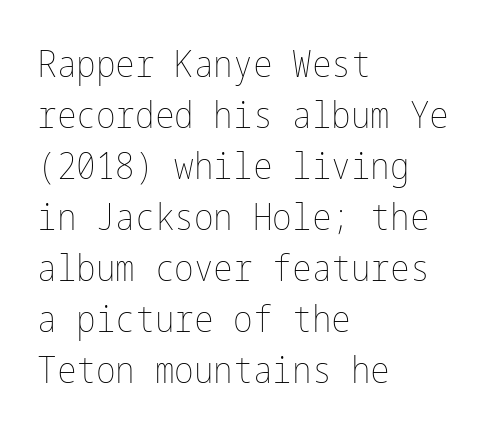
{"italic": "no", "bold": "no", "weight": "thin", "width": "condensed", "stroke_contrast": "low", "x_height": "medium", "underline": "no", "align": "left", "line_spacing": "normal", "line_spacing_ratio": 1.38, "letter_spacing": "normal", "letter_spacing_em": 0.0, "glyph_px": 37}
